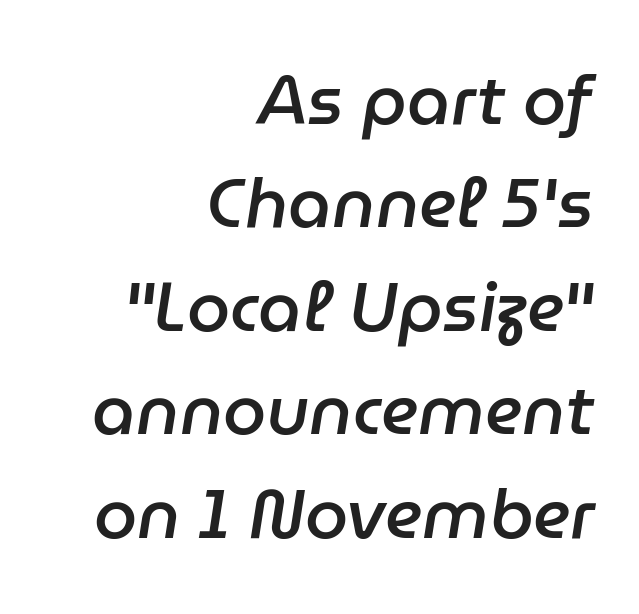
Q: Is the text bold? A: Semi-bold.
Q: Is the text italic (slanted)? A: Yes, it leans right by about 9 degrees.
Q: Is the text underlined? A: No.
Q: How is the paragraph aligned? A: Right-aligned.
Q: Is the spacing between letters normal or unusually wide? A: Normal.
Q: Is the spacing between lines tight, normal or loose? A: Normal.
Q: Width (condensed, normal, or wide)? A: Normal.
Q: Stroke contrast? A: Low.
Q: x-height? A: Medium.
Q: Monospaced? A: No.
